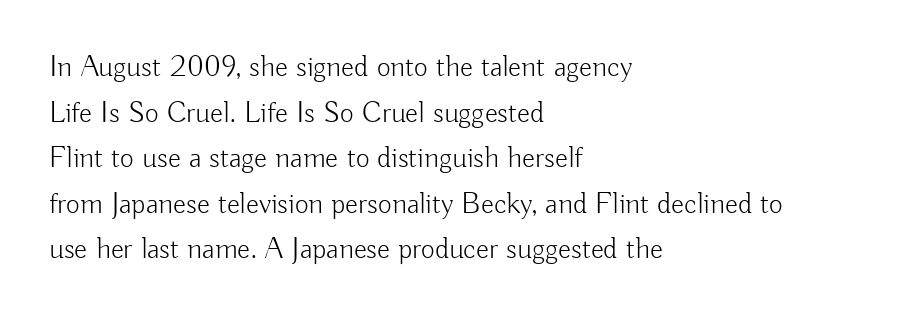
Q: Is the text bold? A: No.
Q: Is the text italic (slanted)? A: No, it is upright.
Q: Is the typeface a serif or a sans-serif typeface? A: Sans-serif.
Q: Is the text underlined? A: No.
Q: How is the paragraph aligned? A: Left-aligned.
Q: Is the spacing between letters normal or unusually wide? A: Normal.
Q: Is the spacing between lines tight, normal or loose? A: Normal.
Q: Width (condensed, normal, or wide)? A: Normal.
Q: Stroke contrast? A: Low.
Q: x-height? A: Small.
Q: Monospaced? A: No.
